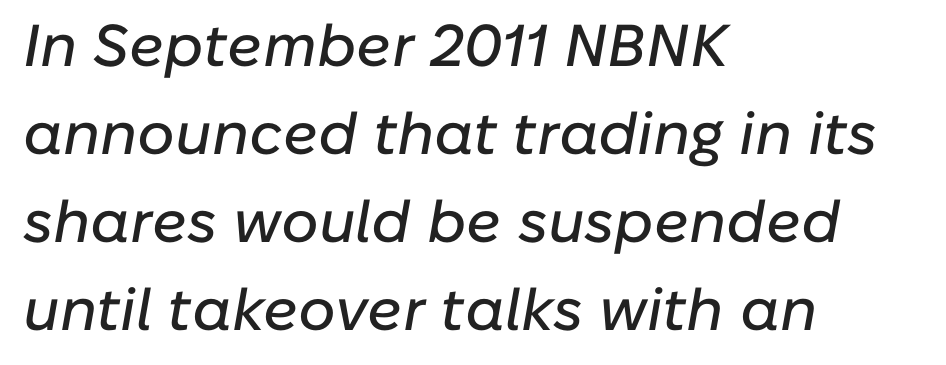
{"italic": "yes", "lean": "right", "slant_degrees": 10, "width": "normal", "stroke_contrast": "low", "x_height": "medium", "monospaced": "no", "underline": "no", "align": "left", "line_spacing": "normal", "line_spacing_ratio": 1.49, "letter_spacing": "normal", "letter_spacing_em": 0.0, "glyph_px": 59}
